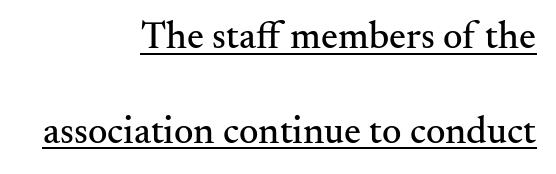
The rendered words wear a rule along their underside. The passage shown is typeset with a serif family. The gaps between neighbouring characters are ordinary and unremarkable. Here the designer chose a conventional face with non-uniform glyph widths. If you drew a ruler down the right edge, every line would touch it.
